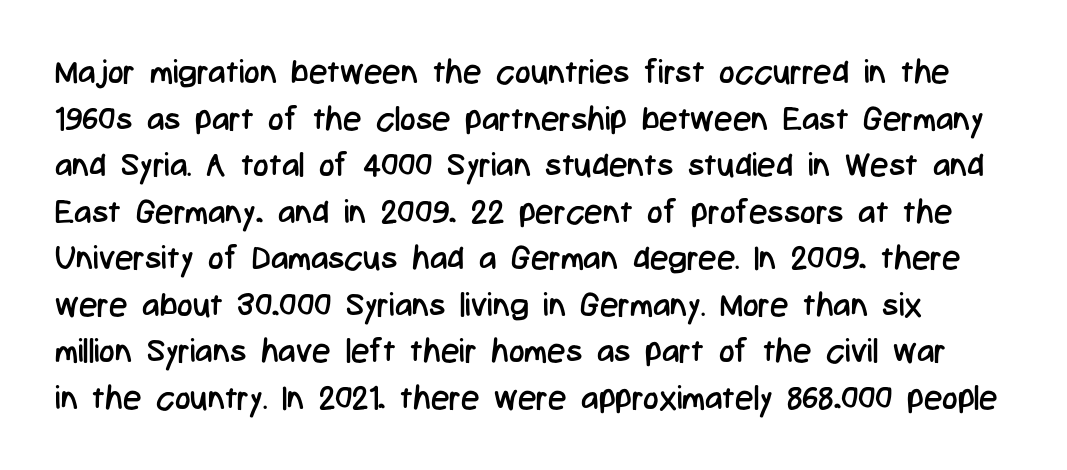
Q: Is the text bold? A: No.
Q: Is the text italic (slanted)? A: No, it is upright.
Q: Is the typeface a serif or a sans-serif typeface? A: Sans-serif.
Q: Is the text underlined? A: No.
Q: Is the spacing between letters normal or unusually wide? A: Normal.
Q: Is the spacing between lines tight, normal or loose? A: Normal.
Q: Width (condensed, normal, or wide)? A: Condensed.
Q: Stroke contrast? A: Low.
Q: x-height? A: Medium.
Q: Monospaced? A: No.
